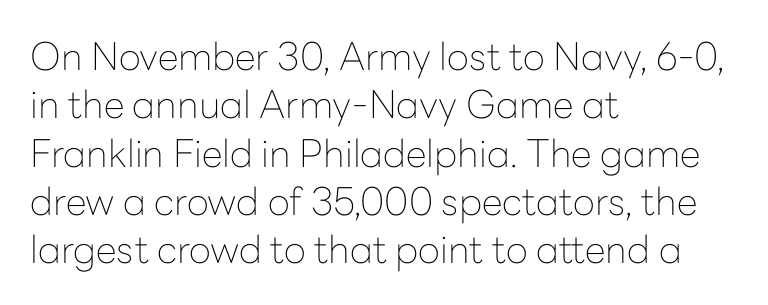
These lines sit exactly where default settings would place them. Which margin do the lines hug? The left one — the right edge is uneven. Each letter keeps its own natural width here, so spacing adapts to shape. Descenders are the only things crossing below the line. Weight class: somewhere from thin through regular. The letters sit at their default tracking, neither squeezed nor spread.
